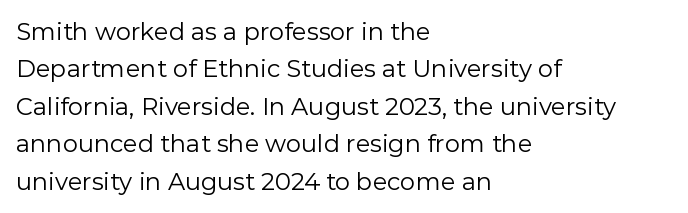
The image shows 24 px text type, upright; set left-aligned, normal line spacing (1.56x), normal letter spacing, not underlined.
